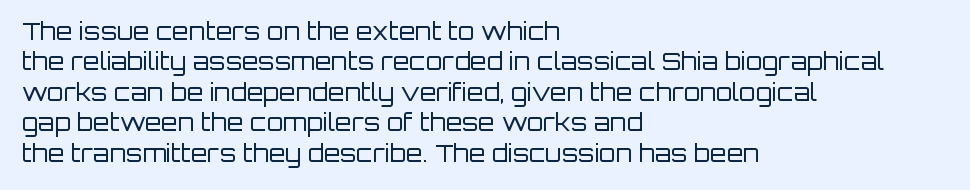
Q: Is the text bold? A: No.
Q: Is the text italic (slanted)? A: No, it is upright.
Q: Is the text underlined? A: No.
Q: How is the paragraph aligned? A: Left-aligned.
Q: Is the spacing between letters normal or unusually wide? A: Normal.
Q: Is the spacing between lines tight, normal or loose? A: Normal.
